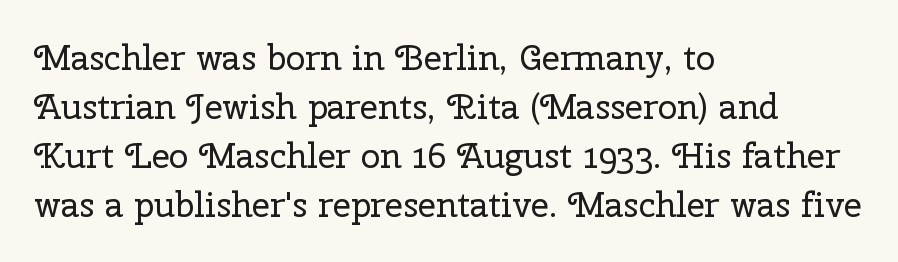
{"serif": "yes", "italic": "no", "bold": "no", "weight": "regular", "width": "normal", "stroke_contrast": "low", "x_height": "medium", "monospaced": "no", "underline": "no", "align": "left", "line_spacing": "normal", "line_spacing_ratio": 1.4, "letter_spacing": "normal", "letter_spacing_em": 0.0, "glyph_px": 35}
